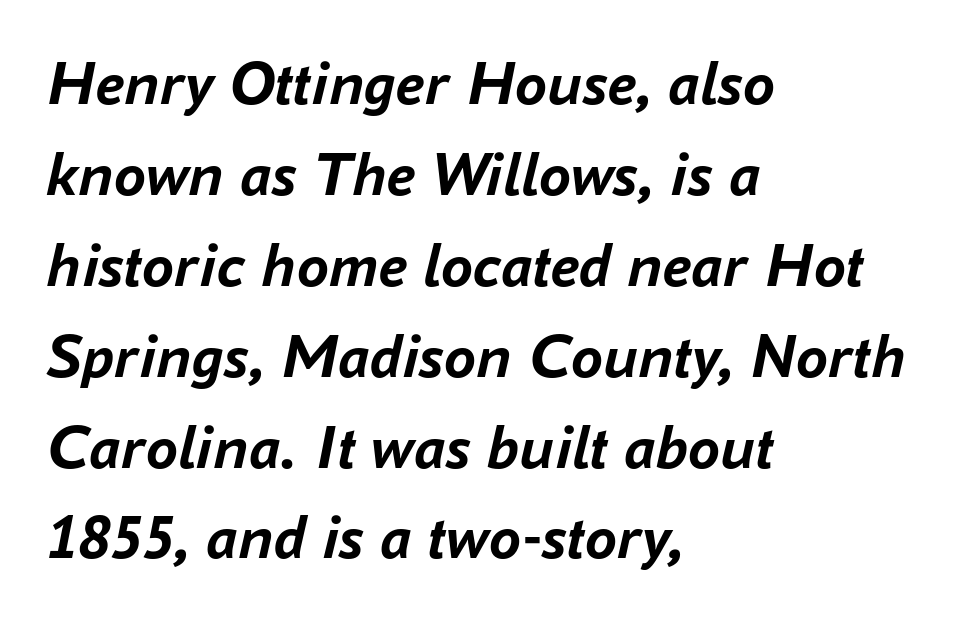
The image shows 64 px semibold type, italic (leaning right); set left-aligned, normal line spacing (1.42x), normal letter spacing, not underlined; low stroke contrast and a medium x-height.
